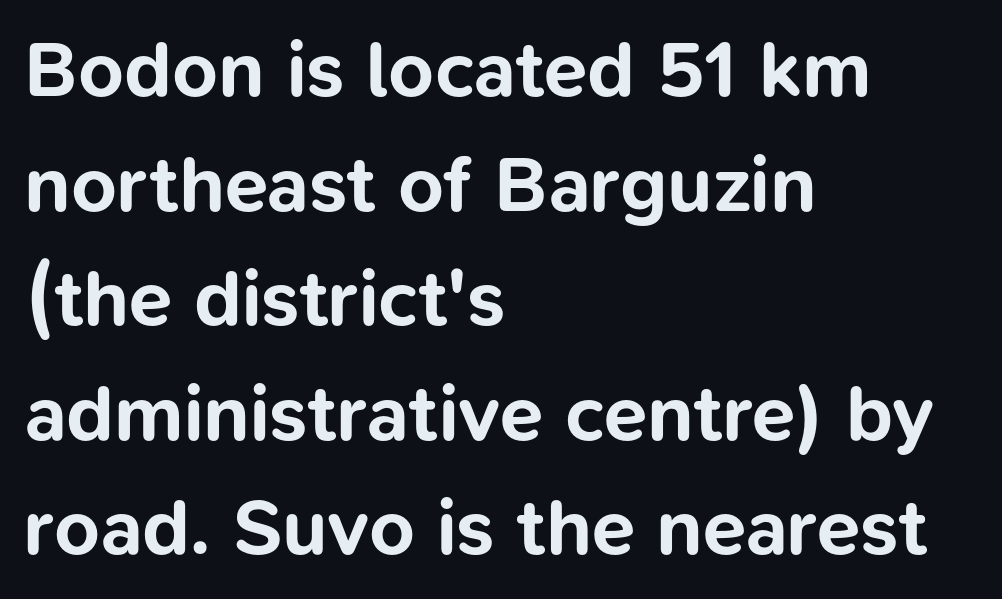
Leftover space on each line is placed entirely after the last word. This sample has the flowing, uneven cadence of proportional lettering. The space between consecutive lines is moderate. Glance below the letters and you will spot only blank space.
